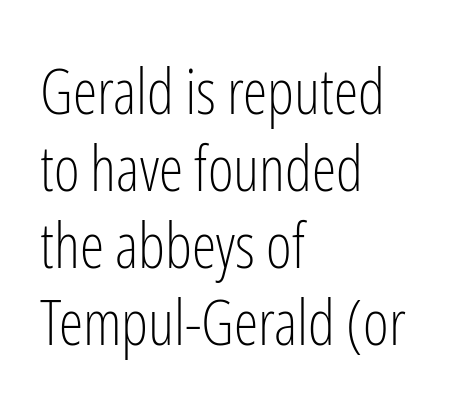
{"serif": "no", "italic": "no", "bold": "no", "weight": "light", "width": "condensed", "stroke_contrast": "low", "x_height": "medium", "monospaced": "no", "underline": "no", "align": "left", "line_spacing_ratio": 1.24, "letter_spacing": "normal", "letter_spacing_em": 0.0, "glyph_px": 62}
